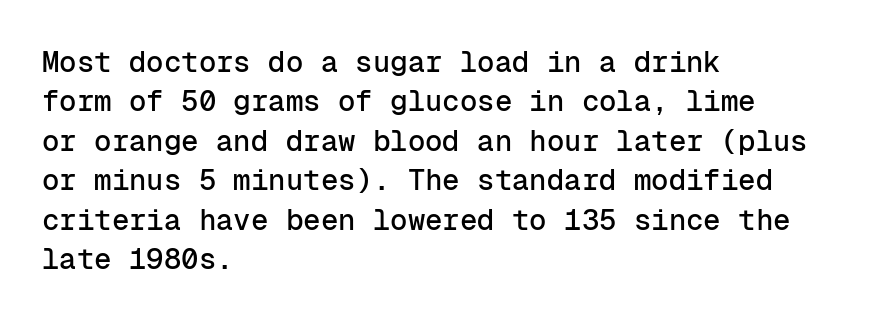
The letters carry no serifs — their stems end cleanly without finishing strokes. A typesetter would call this monospace, since all characters share one set width. Notice how the stems are strictly vertical — no italics here. The letterforms sit shoulder to shoulder at normal distance. A clean baseline with only descenders dipping below it.
